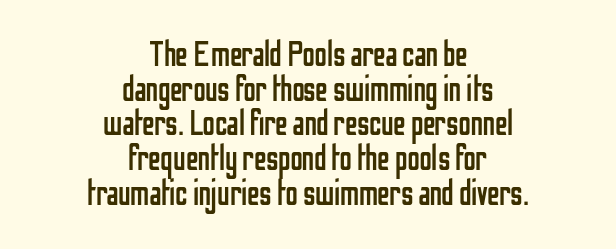
{"serif": "no", "italic": "no", "bold": "no", "weight": "regular", "width": "condensed", "stroke_contrast": "low", "x_height": "medium", "monospaced": "no", "underline": "no", "align": "center", "line_spacing": "tight", "line_spacing_ratio": 0.99, "letter_spacing": "normal", "letter_spacing_em": 0.0, "glyph_px": 35}
